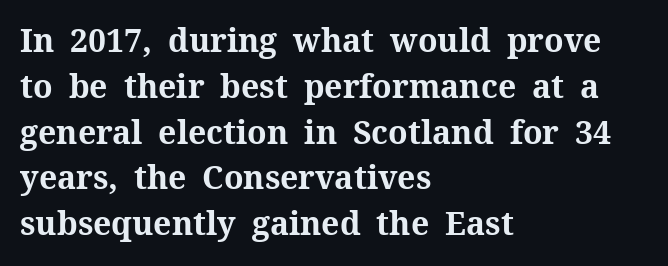
Q: Is the text bold? A: Yes.
Q: Is the text italic (slanted)? A: No, it is upright.
Q: Is the typeface a serif or a sans-serif typeface? A: Serif.
Q: Is the text underlined? A: No.
Q: How is the paragraph aligned? A: Left-aligned.
Q: Is the spacing between letters normal or unusually wide? A: Normal.
Q: Is the spacing between lines tight, normal or loose? A: Normal.
Q: Width (condensed, normal, or wide)? A: Normal.
Q: Stroke contrast? A: Medium.
Q: x-height? A: Medium.
Q: Monospaced? A: No.
